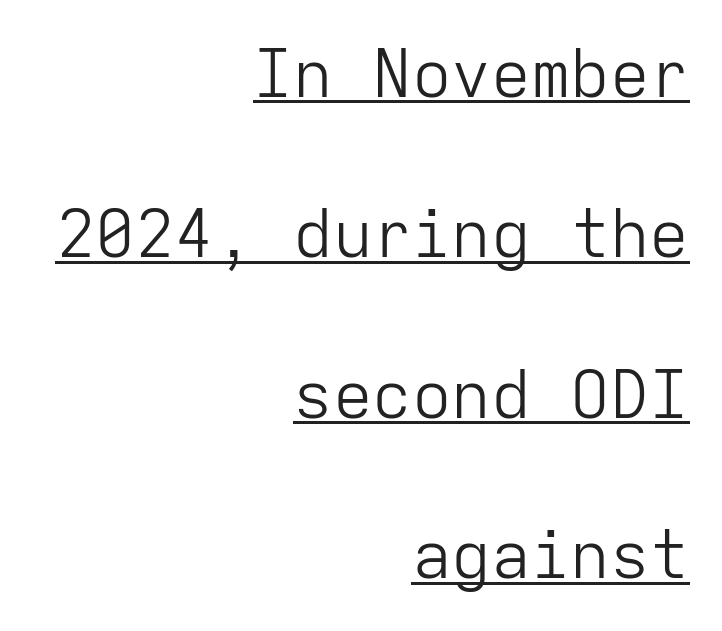
Q: Is the text bold? A: No.
Q: Is the text italic (slanted)? A: No, it is upright.
Q: Is the typeface a serif or a sans-serif typeface? A: Sans-serif.
Q: Is the text underlined? A: Yes.
Q: How is the paragraph aligned? A: Right-aligned.
Q: Is the spacing between letters normal or unusually wide? A: Normal.
Q: Is the spacing between lines tight, normal or loose? A: Loose.
Q: Width (condensed, normal, or wide)? A: Normal.
Q: Stroke contrast? A: Low.
Q: x-height? A: Medium.
Q: Monospaced? A: Yes.
